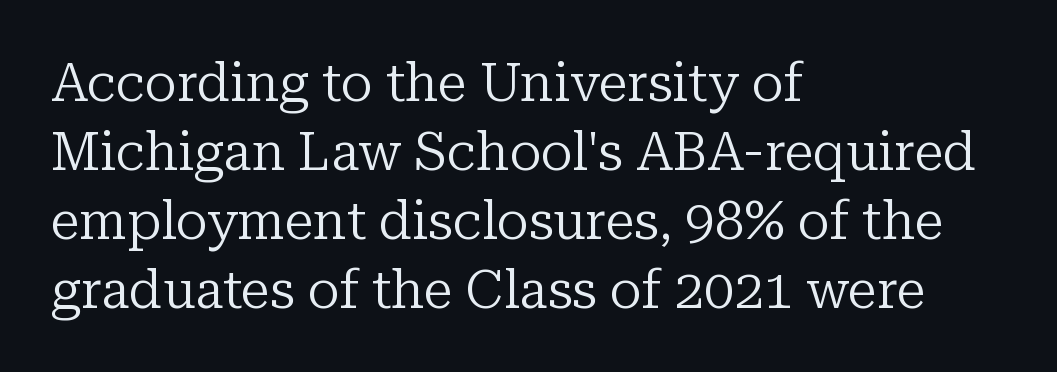
{"serif": "yes", "italic": "no", "bold": "no", "weight": "regular", "width": "normal", "stroke_contrast": "low", "x_height": "medium", "monospaced": "no", "underline": "no", "align": "left", "line_spacing": "normal", "line_spacing_ratio": 1.3, "letter_spacing": "normal", "letter_spacing_em": 0.0, "glyph_px": 53}
